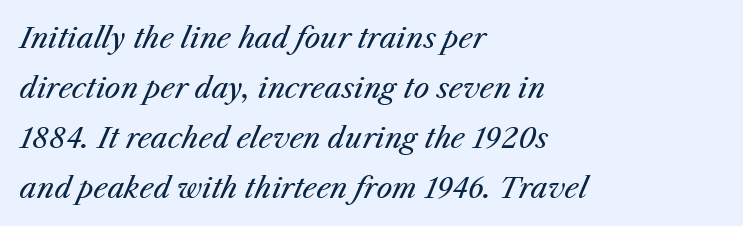
Q: Is the text bold? A: No.
Q: Is the text italic (slanted)? A: Yes, it leans right by about 25 degrees.
Q: Is the text underlined? A: No.
Q: How is the paragraph aligned? A: Left-aligned.
Q: Is the spacing between letters normal or unusually wide? A: Normal.
Q: Width (condensed, normal, or wide)? A: Normal.
Q: Stroke contrast? A: Medium.
Q: x-height? A: Medium.
Q: Monospaced? A: No.
